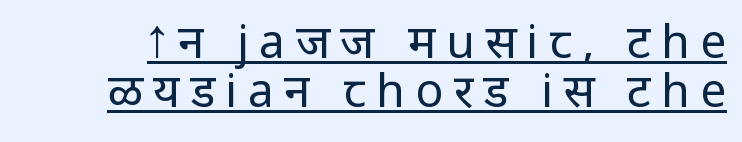
{"serif": "no", "italic": "no", "bold": "no", "weight": "regular", "width": "normal", "stroke_contrast": "low", "x_height": "medium", "monospaced": "no", "underline": "yes", "line_spacing": "tight", "line_spacing_ratio": 1.06, "letter_spacing": "wide", "letter_spacing_em": 0.23, "glyph_px": 46}
